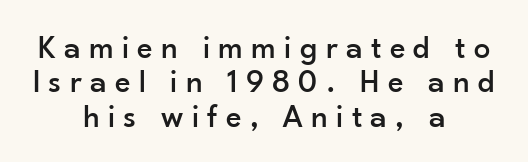
Does extra space separate the letters? Yes, quite a lot of it. The passage shown is typed in a proportional face where columns would drift. In terms of letterform style, serifs are entirely absent. Whoever set this chose condensed vertical rhythm over breathing room.
